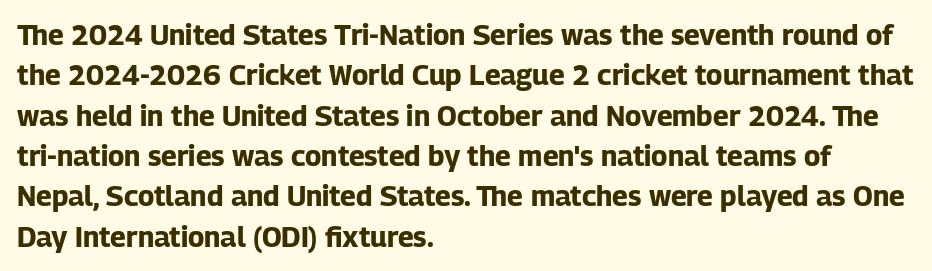
The image shows 28 px bold sans-serif type, upright; set left-aligned, normal line spacing (1.44x), normal letter spacing, not underlined; low stroke contrast and a medium x-height.
